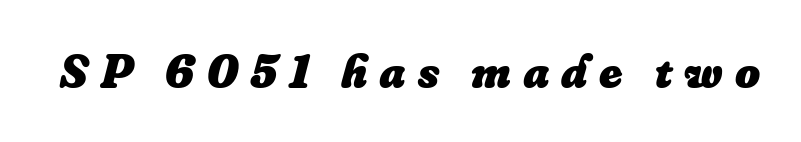
Q: Is the text bold? A: Yes.
Q: Is the text italic (slanted)? A: Yes, it leans right by about 16 degrees.
Q: Is the text underlined? A: No.
Q: Is the spacing between letters normal or unusually wide? A: Unusually wide.
Q: Width (condensed, normal, or wide)? A: Normal.
Q: Stroke contrast? A: Low.
Q: x-height? A: Small.
Q: Monospaced? A: No.
